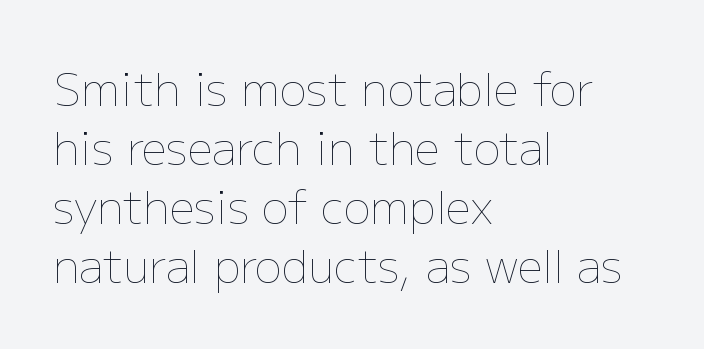
{"italic": "no", "bold": "no", "weight": "thin", "width": "normal", "stroke_contrast": "low", "x_height": "medium", "monospaced": "no", "underline": "no", "align": "left", "line_spacing": "normal", "line_spacing_ratio": 1.31, "letter_spacing": "normal", "letter_spacing_em": 0.0, "glyph_px": 45}
